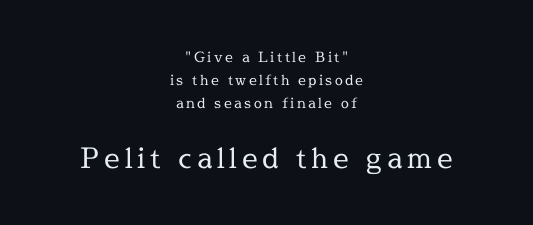
Q: Is the text bold? A: No.
Q: Is the text italic (slanted)? A: No, it is upright.
Q: Is the typeface a serif or a sans-serif typeface? A: Serif.
Q: Is the text underlined? A: No.
Q: How is the paragraph aligned? A: Centered.
Q: Is the spacing between lines tight, normal or loose? A: Normal.
Q: Which block of text is set in a larger size, the first (top) or the second (bottom)? A: The second (bottom) one.
Q: Width (condensed, normal, or wide)? A: Normal.
Q: x-height? A: Medium.
Q: Monospaced? A: No.
